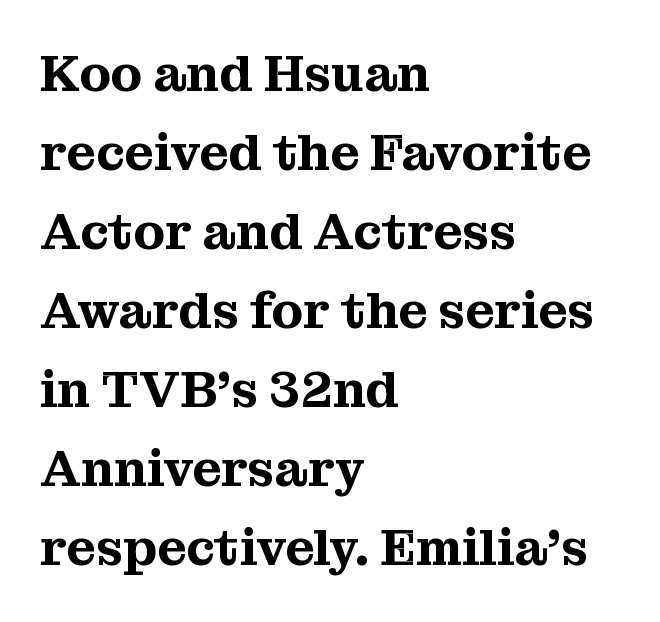
These lines sit exactly where default settings would place them. Small tapered or slab feet sit at the stroke ends, so this counts as serif. In terms of posture, this sample is upright. Glance below the letters and you will spot only blank space. This sample has the flowing, uneven cadence of proportional lettering. Does the copy run flush right? No — it runs flush left.
